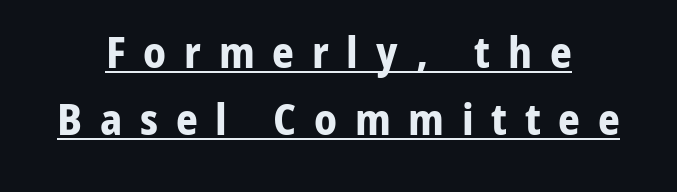
Q: Is the text bold? A: Yes.
Q: Is the text italic (slanted)? A: No, it is upright.
Q: Is the typeface a serif or a sans-serif typeface? A: Sans-serif.
Q: Is the text underlined? A: Yes.
Q: Is the spacing between letters normal or unusually wide? A: Unusually wide.
Q: Is the spacing between lines tight, normal or loose? A: Normal.
Q: Width (condensed, normal, or wide)? A: Normal.
Q: Stroke contrast? A: Low.
Q: x-height? A: Medium.
Q: Monospaced? A: No.
